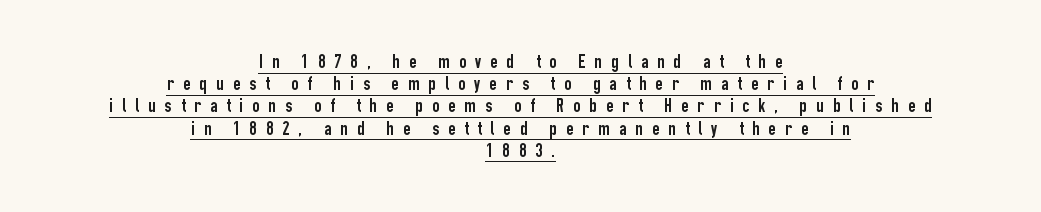
Every word sits above its own underline. Is the letter spacing exaggerated? Yes — the characters are pushed far apart. Caption: multi-line text, centered on the measure. Vertical spacing — tight.
